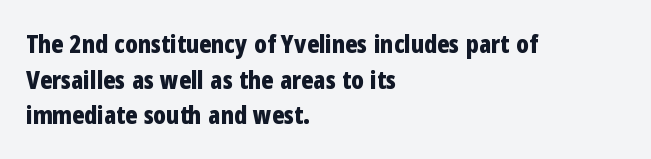
The image shows 25 px bold type, upright; set left-aligned, normal line spacing (1.43x), normal letter spacing, not underlined.
